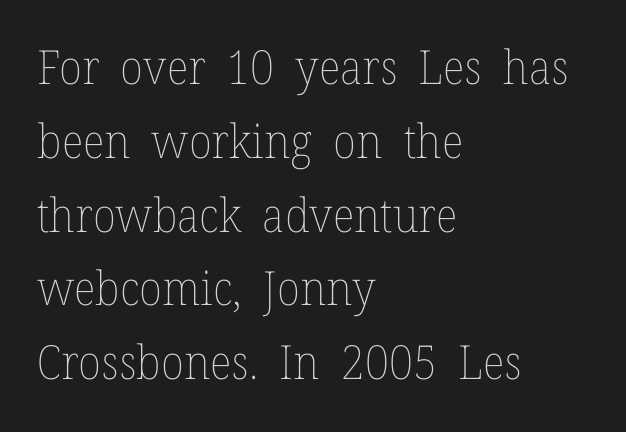
Q: Is the text bold? A: No.
Q: Is the text italic (slanted)? A: No, it is upright.
Q: Is the text underlined? A: No.
Q: How is the paragraph aligned? A: Left-aligned.
Q: Is the spacing between letters normal or unusually wide? A: Normal.
Q: Is the spacing between lines tight, normal or loose? A: Normal.
Q: Width (condensed, normal, or wide)? A: Normal.
Q: Stroke contrast? A: Low.
Q: x-height? A: Medium.
Q: Monospaced? A: No.
